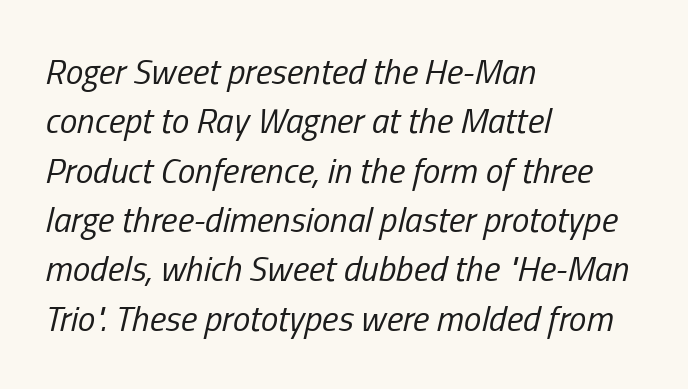
Posture: slanted. Proportional: the letters do not fall into vertical columns. The gaps between neighbouring characters are ordinary and unremarkable. The rows are spaced the way most documents space them. Beneath every word, the page is bare. On a weight scale, this lands at 450 or below.
